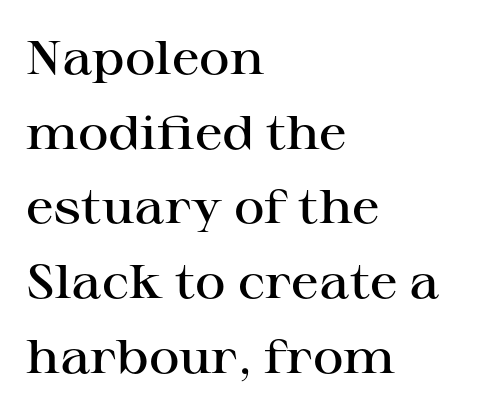
Q: Is the text bold? A: Semi-bold.
Q: Is the text italic (slanted)? A: No, it is upright.
Q: Is the typeface a serif or a sans-serif typeface? A: Serif.
Q: Is the text underlined? A: No.
Q: How is the paragraph aligned? A: Left-aligned.
Q: Is the spacing between letters normal or unusually wide? A: Normal.
Q: Is the spacing between lines tight, normal or loose? A: Normal.
Q: Width (condensed, normal, or wide)? A: Wide.
Q: Stroke contrast? A: High.
Q: x-height? A: Medium.
Q: Monospaced? A: No.
